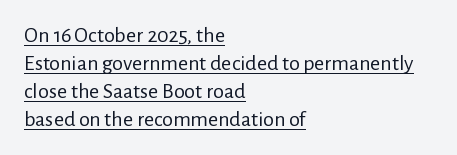
Q: Is the text bold? A: No.
Q: Is the text italic (slanted)? A: No, it is upright.
Q: Is the text underlined? A: Yes.
Q: How is the paragraph aligned? A: Left-aligned.
Q: Is the spacing between letters normal or unusually wide? A: Normal.
Q: Is the spacing between lines tight, normal or loose? A: Normal.
